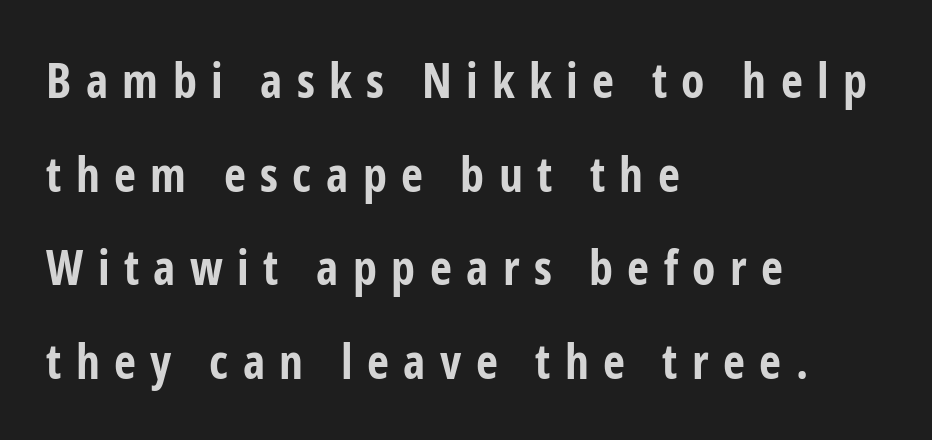
Q: Is the text bold? A: Yes.
Q: Is the text italic (slanted)? A: No, it is upright.
Q: Is the typeface a serif or a sans-serif typeface? A: Sans-serif.
Q: Is the text underlined? A: No.
Q: How is the paragraph aligned? A: Left-aligned.
Q: Is the spacing between letters normal or unusually wide? A: Unusually wide.
Q: Is the spacing between lines tight, normal or loose? A: Loose.
Q: Width (condensed, normal, or wide)? A: Condensed.
Q: Stroke contrast? A: Low.
Q: x-height? A: Medium.
Q: Monospaced? A: No.
